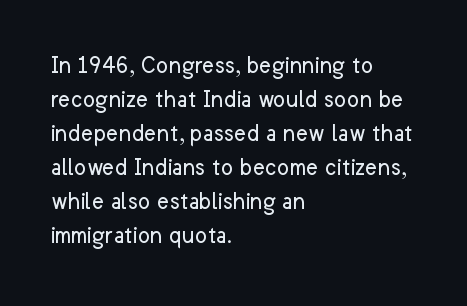
Q: Is the text bold? A: No.
Q: Is the text italic (slanted)? A: No, it is upright.
Q: Is the text underlined? A: No.
Q: How is the paragraph aligned? A: Left-aligned.
Q: Is the spacing between letters normal or unusually wide? A: Normal.
Q: Is the spacing between lines tight, normal or loose? A: Normal.
